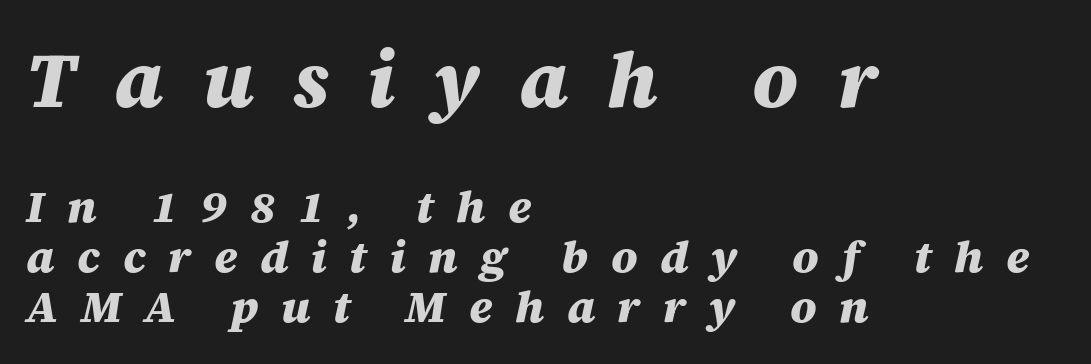
Q: Is the text bold? A: Yes.
Q: Is the text italic (slanted)? A: Yes, it leans right by about 12 degrees.
Q: Is the text underlined? A: No.
Q: How is the paragraph aligned? A: Left-aligned.
Q: Is the spacing between letters normal or unusually wide? A: Unusually wide.
Q: Is the spacing between lines tight, normal or loose? A: Tight.
Q: Which block of text is set in a larger size, the first (top) or the second (bottom)? A: The first (top) one.
Q: Width (condensed, normal, or wide)? A: Normal.
Q: Stroke contrast? A: Medium.
Q: x-height? A: Large.
Q: Monospaced? A: No.
